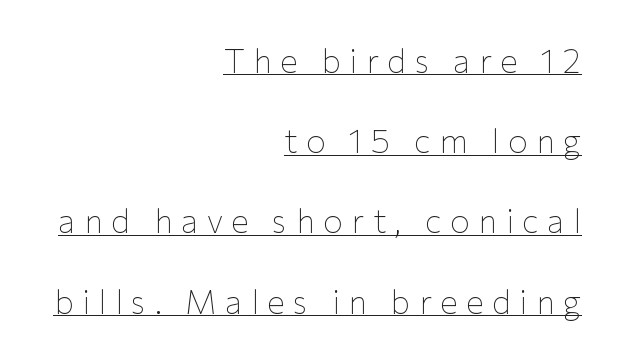
Q: Is the text bold? A: No.
Q: Is the text italic (slanted)? A: No, it is upright.
Q: Is the typeface a serif or a sans-serif typeface? A: Sans-serif.
Q: Is the text underlined? A: Yes.
Q: How is the paragraph aligned? A: Right-aligned.
Q: Is the spacing between letters normal or unusually wide? A: Unusually wide.
Q: Is the spacing between lines tight, normal or loose? A: Loose.
Q: Width (condensed, normal, or wide)? A: Normal.
Q: Stroke contrast? A: Low.
Q: x-height? A: Medium.
Q: Monospaced? A: No.
